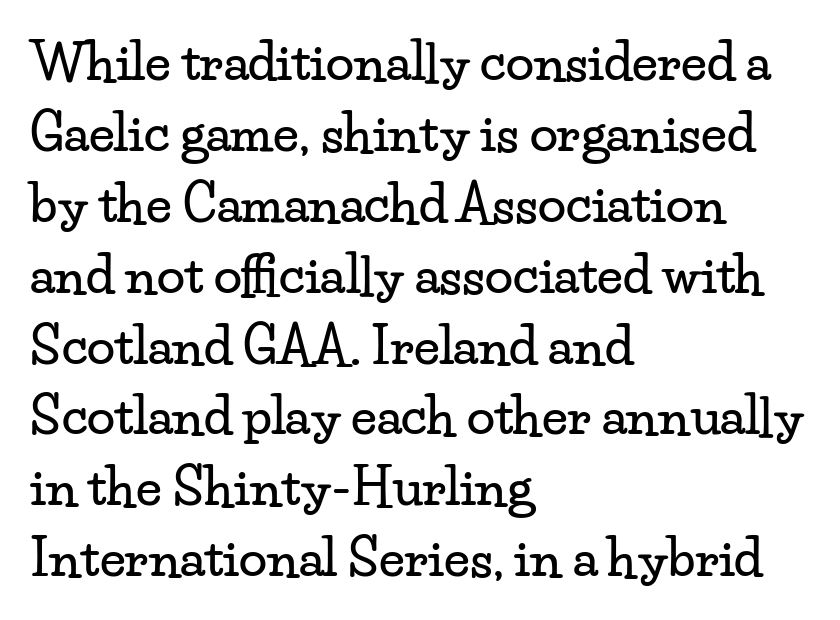
{"serif": "yes", "italic": "no", "width": "wide", "stroke_contrast": "low", "x_height": "small", "monospaced": "no", "underline": "no", "align": "left", "line_spacing": "normal", "line_spacing_ratio": 1.39, "letter_spacing": "normal", "letter_spacing_em": 0.0, "glyph_px": 51}
